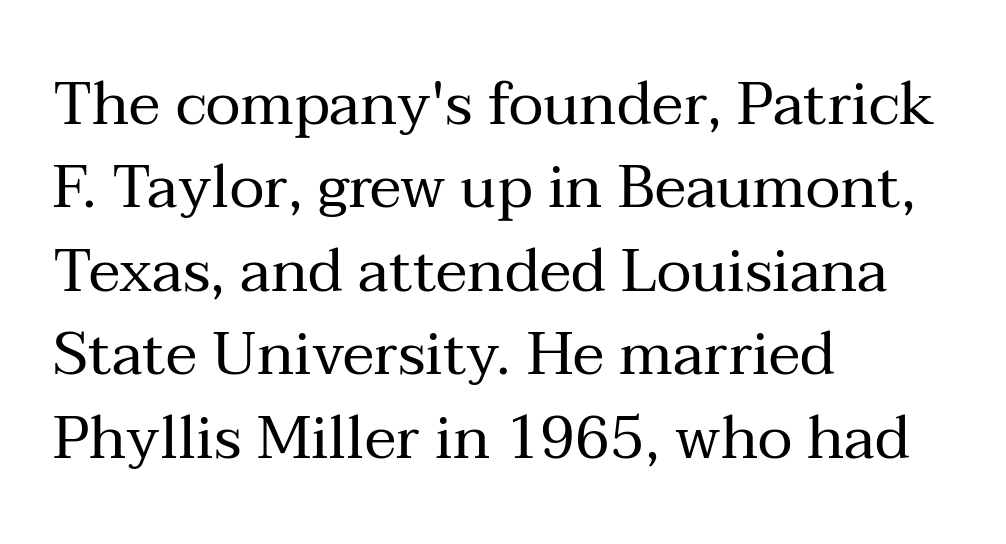
The letters sit at their default tracking, neither squeezed nor spread. Reading down the column, the eye jumps a familiar distance to each next line. A light-to-regular cut is what we see here. Posture: vertical.
